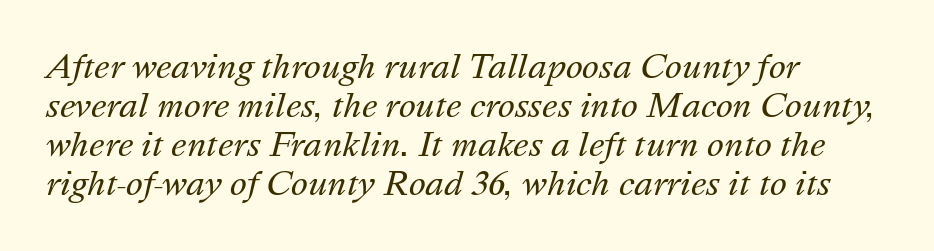
{"italic": "yes", "lean": "right", "slant_degrees": 16, "bold": "no", "weight": "regular", "width": "normal", "stroke_contrast": "medium", "x_height": "medium", "monospaced": "no", "underline": "no", "align": "left", "line_spacing_ratio": 1.22, "letter_spacing": "normal", "letter_spacing_em": 0.0, "glyph_px": 32}
